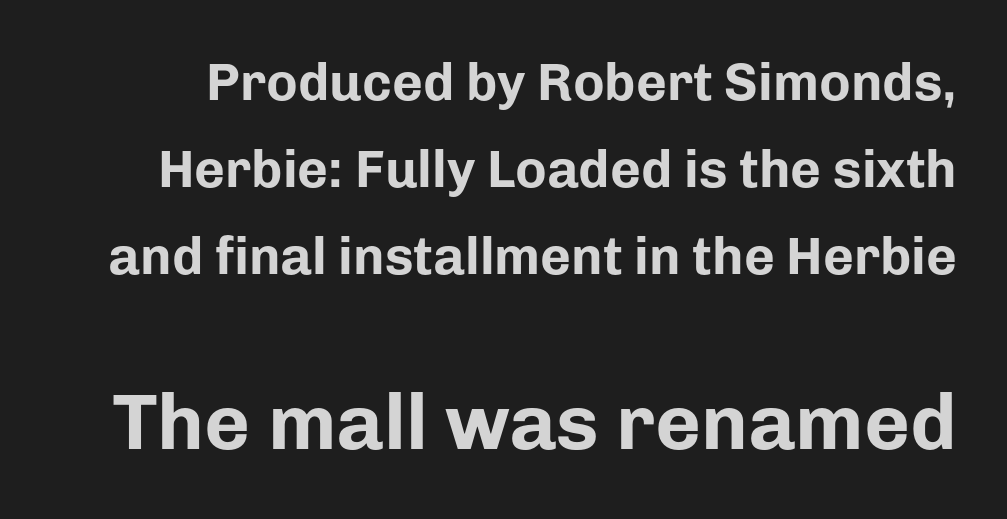
{"serif": "no", "italic": "no", "bold": "yes", "weight": "bold", "width": "normal", "stroke_contrast": "low", "x_height": "medium", "monospaced": "no", "underline": "no", "line_spacing": "normal", "line_spacing_ratio": 1.64, "letter_spacing": "normal", "letter_spacing_em": 0.0, "larger_block": "second", "size_ratio": 1.49, "glyph_px": 79}
